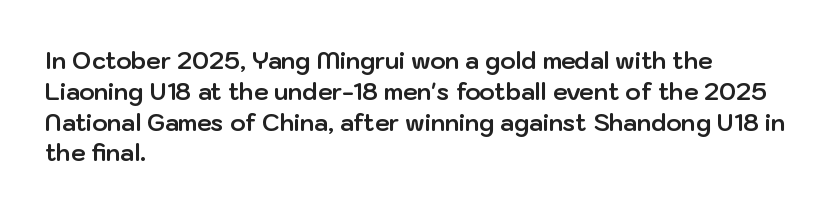
Q: Is the text bold? A: Yes.
Q: Is the text italic (slanted)? A: No, it is upright.
Q: Is the text underlined? A: No.
Q: How is the paragraph aligned? A: Left-aligned.
Q: Is the spacing between letters normal or unusually wide? A: Normal.
Q: Is the spacing between lines tight, normal or loose? A: Normal.
